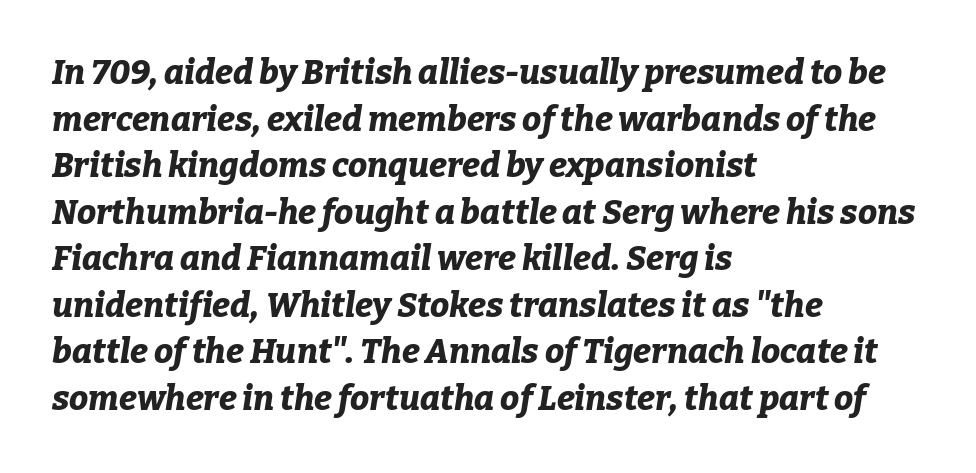
{"italic": "yes", "lean": "right", "slant_degrees": 9, "bold": "yes", "weight": "bold", "width": "normal", "stroke_contrast": "low", "x_height": "medium", "monospaced": "no", "underline": "no", "align": "left", "line_spacing": "normal", "line_spacing_ratio": 1.37, "letter_spacing": "normal", "letter_spacing_em": 0.0, "glyph_px": 34}
